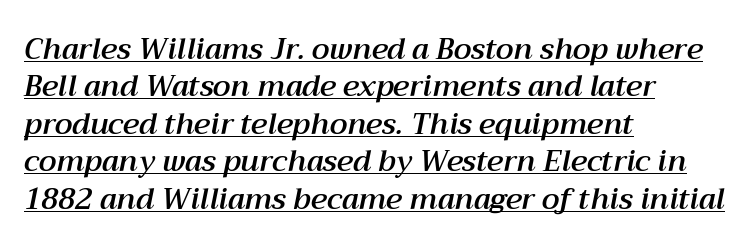
{"italic": "yes", "lean": "right", "slant_degrees": 12, "width": "normal", "stroke_contrast": "medium", "x_height": "medium", "monospaced": "no", "underline": "yes", "align": "left", "line_spacing": "normal", "line_spacing_ratio": 1.29, "letter_spacing": "normal", "letter_spacing_em": 0.0, "glyph_px": 29}
